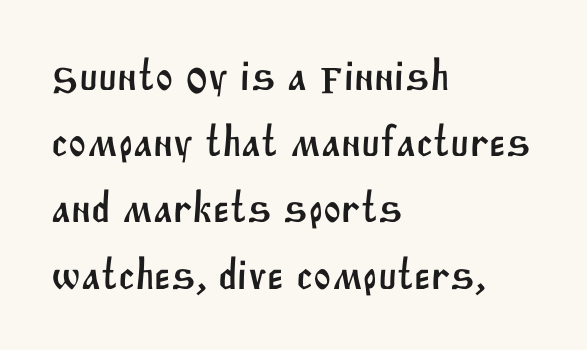
The face used here is proportionally spaced, like ordinary book or web type. Nobody touched the tracking dial on this one. Descender tails drop into unmarked territory. The text was rendered using a sans face with plain stroke endings. Layout note: lines flush left. Compared with typical paragraphs, the rows here are spaced about the same.
